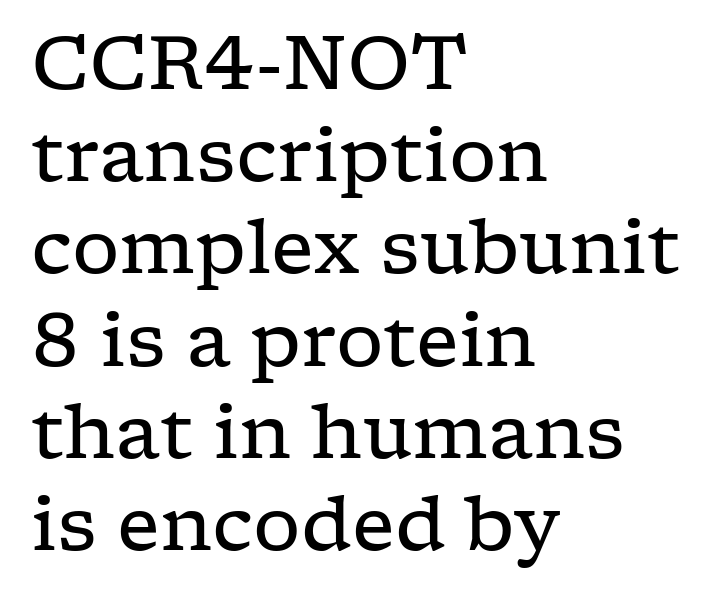
The image shows 75 px regular-weight, wide serif type, upright; set left-aligned, line spacing 1.23x, normal letter spacing, not underlined; low stroke contrast and a medium x-height.
